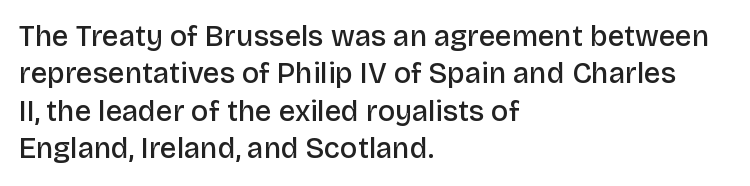
{"serif": "no", "italic": "no", "bold": "semi", "weight": "semibold", "width": "normal", "stroke_contrast": "low", "x_height": "large", "monospaced": "no", "underline": "no", "align": "left", "line_spacing": "normal", "line_spacing_ratio": 1.29, "letter_spacing": "normal", "letter_spacing_em": 0.0, "glyph_px": 29}
